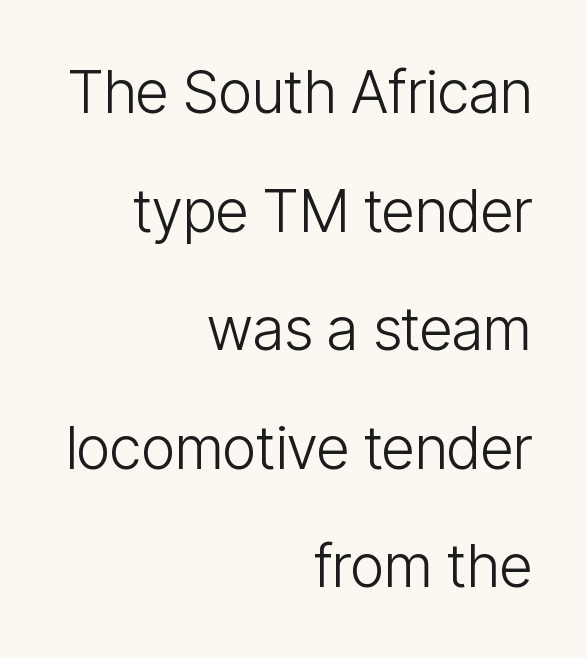
The face looks like a standard text weight, possibly lighter. All the whitespace from short lines collects on the left. The typography opts for an upright posture over an oblique one. What's the leading like? Stretched, with rows far apart. Does extra space separate the letters? No, they use regular spacing.
